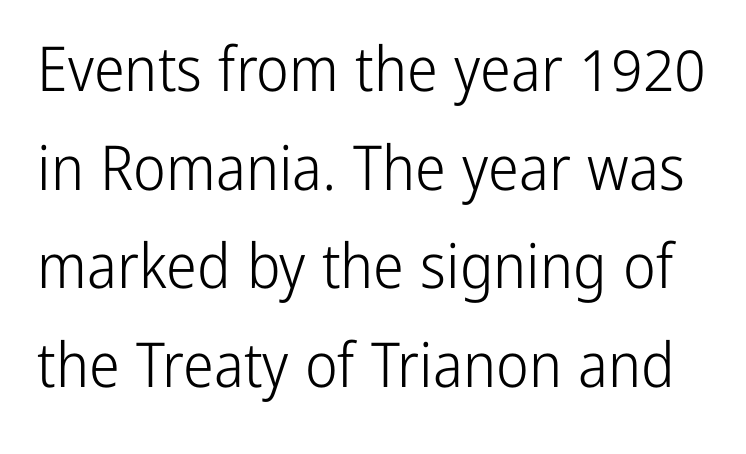
Rows of type keep a routine distance in the vertical direction. The strip under each line holds only bare page. Italic? Not at all — the glyphs are vertical. Proportional: the letters do not fall into vertical columns. Typographically, this falls in the sans-serif category.
